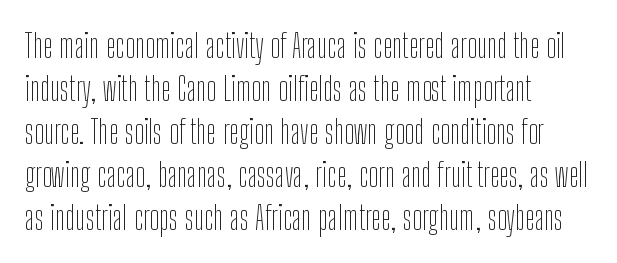
The image shows 33 px thin, condensed sans-serif type, upright; set left-aligned, normal line spacing (1.3x), normal letter spacing, not underlined; low stroke contrast and a medium x-height.
